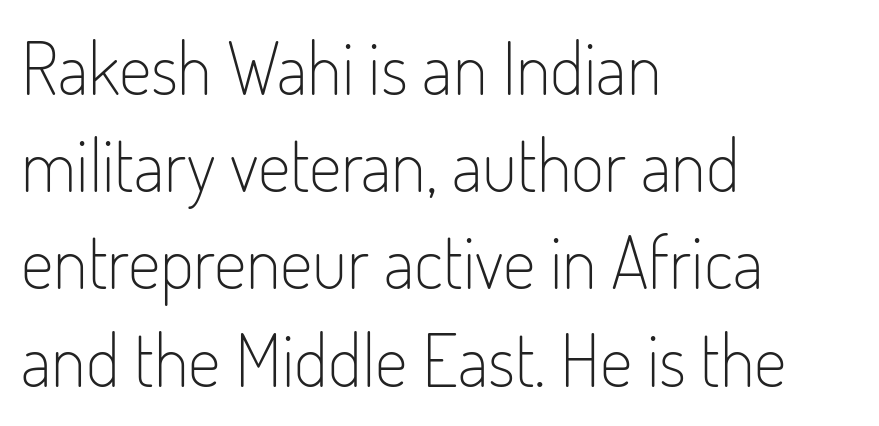
Posture: vertical. What's the leading like? Ordinary, nothing unusual. Looks like regular typesetting: each glyph gets only the width it needs. Lines of text with bare space underneath.
